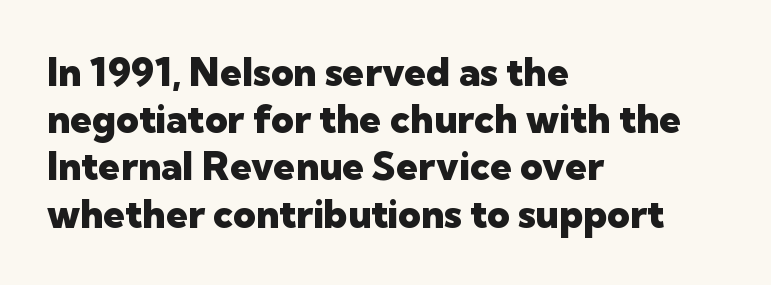
The image shows 39 px heavy sans-serif type, upright; set left-aligned, line spacing 1.21x, normal letter spacing, not underlined; low stroke contrast and a medium x-height.
